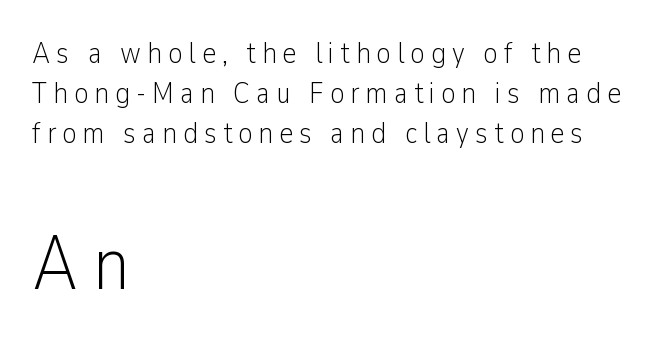
{"serif": "no", "italic": "no", "bold": "no", "weight": "light", "width": "condensed", "stroke_contrast": "low", "x_height": "medium", "monospaced": "no", "underline": "no", "align": "left", "line_spacing": "normal", "line_spacing_ratio": 1.33, "letter_spacing": "wide", "letter_spacing_em": 0.2, "larger_block": "second", "size_ratio": 2.53, "glyph_px": 76}
